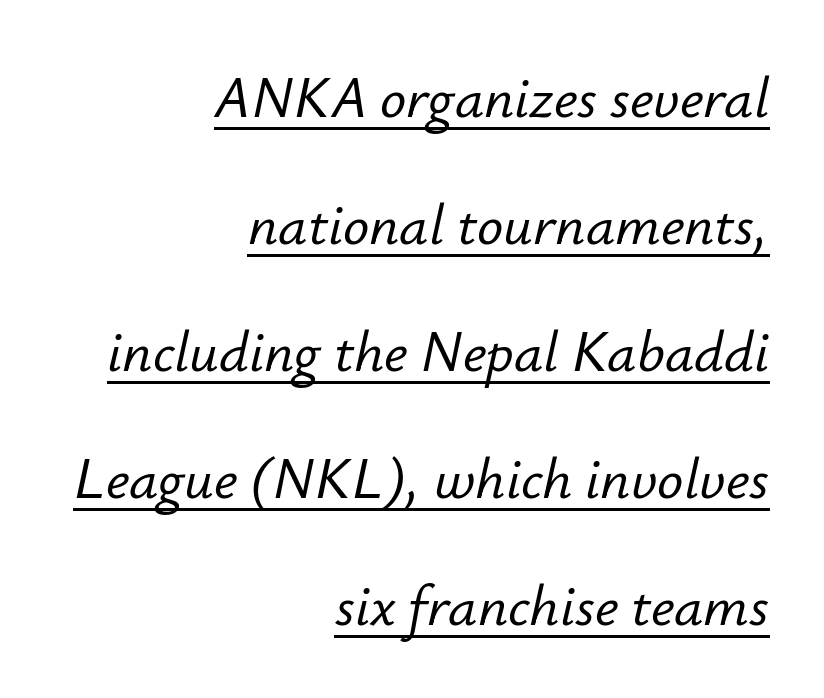
The image shows 58 px text type, italic (leaning right); set right-aligned, loose line spacing (2.19x), normal letter spacing, underlined; low stroke contrast and a small x-height.
